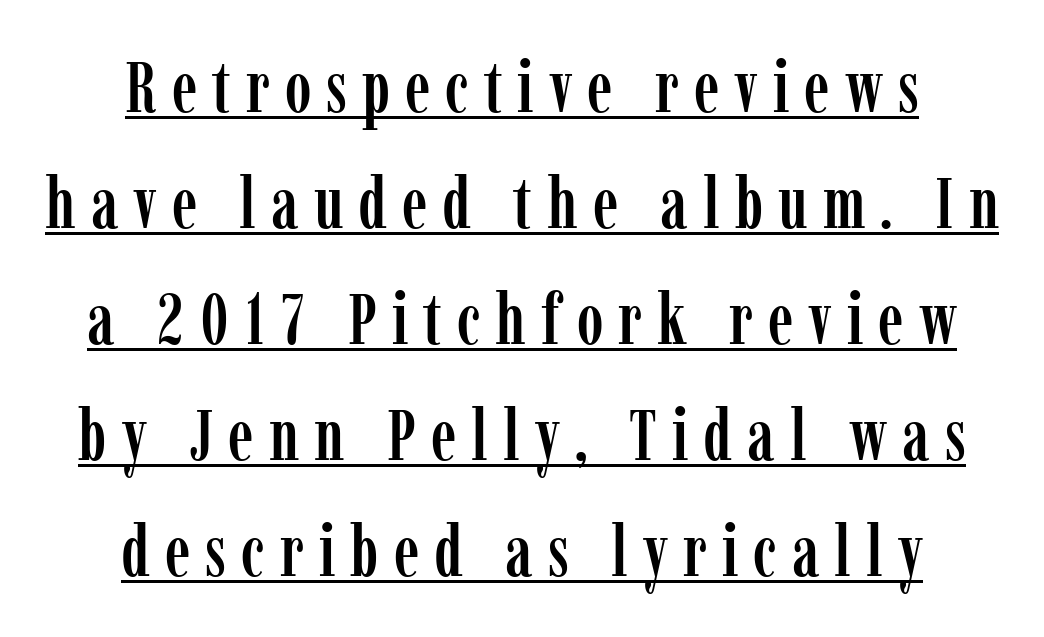
{"serif": "yes", "italic": "no", "width": "condensed", "stroke_contrast": "low", "x_height": "medium", "monospaced": "no", "underline": "yes", "align": "center", "line_spacing": "normal", "line_spacing_ratio": 1.61, "letter_spacing": "wide", "letter_spacing_em": 0.21, "glyph_px": 72}
